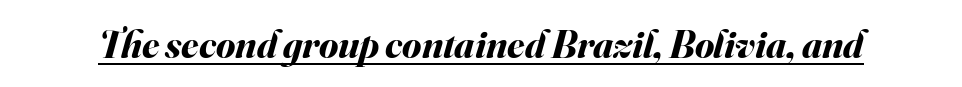
The line texture is even and compact thanks to regular tracking. The glyphs look as if they've been sheared to an angle. These characters rest on top of a visible drawn line. How heavy is the stroke? Heavy — this is a bold. Proportional: the letters do not fall into vertical columns.
